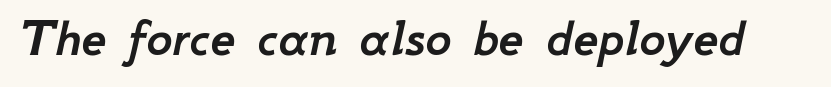
Q: Is the text italic (slanted)? A: Yes, it leans right by about 12 degrees.
Q: Is the text underlined? A: No.
Q: Is the spacing between letters normal or unusually wide? A: Normal.
Q: Width (condensed, normal, or wide)? A: Normal.
Q: Stroke contrast? A: Low.
Q: x-height? A: Small.
Q: Monospaced? A: No.
